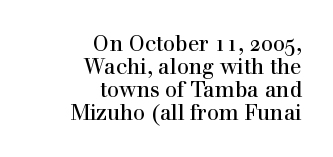
{"italic": "no", "underline": "no", "align": "right", "line_spacing": "tight", "line_spacing_ratio": 1.09, "letter_spacing": "normal", "letter_spacing_em": 0.0, "glyph_px": 21}
